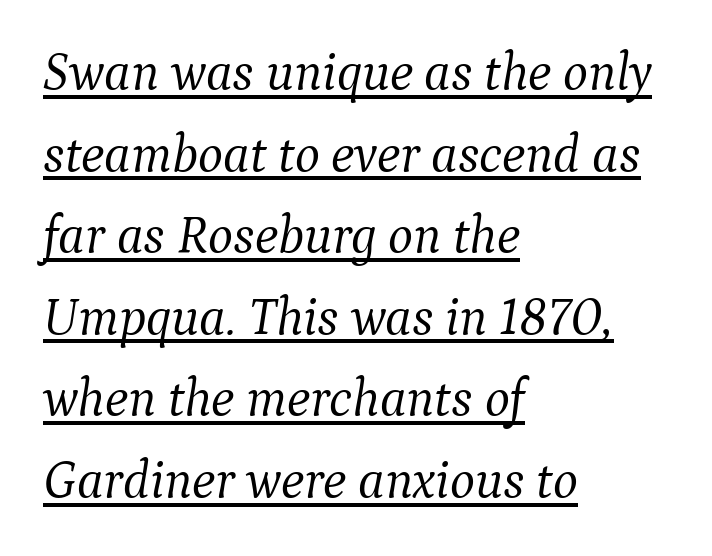
{"serif": "yes", "italic": "yes", "lean": "right", "slant_degrees": 9, "bold": "no", "weight": "light", "width": "normal", "stroke_contrast": "medium", "x_height": "medium", "monospaced": "no", "underline": "yes", "align": "left", "line_spacing": "normal", "line_spacing_ratio": 1.54, "letter_spacing": "normal", "letter_spacing_em": 0.0, "glyph_px": 53}
